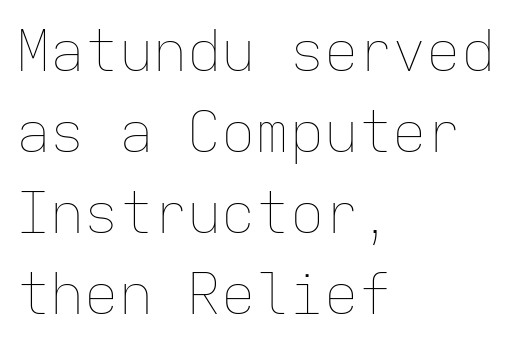
If you drew a line through each stem, it would be perfectly vertical. Is the type heavy? It reads as light-to-regular instead. A normal amount of white space separates one row of letters from the next. The rendering uses typewriter-style spacing with identical character cells.
